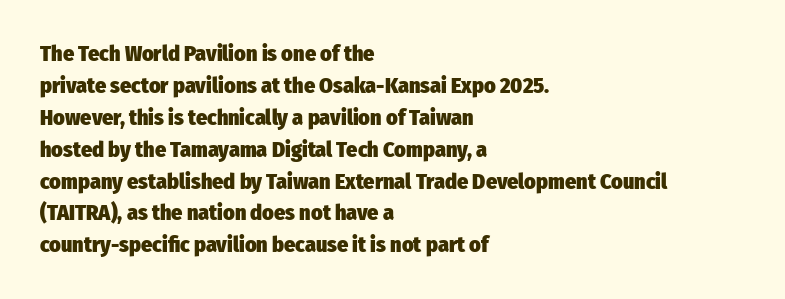
The image shows 22 px bold type, upright; set left-aligned, normal line spacing (1.45x), normal letter spacing, not underlined.
